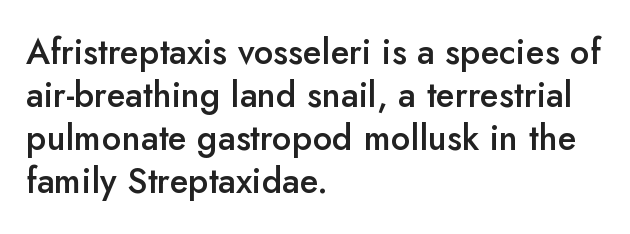
These lines are rendered in a variable-pitch font. Clear beneath every line of the passage. This is the in-between weight designers call semibold or demi. Observe the absence of serifs on each vertical stroke in this sample. Italic: no, the glyphs are upright roman.
